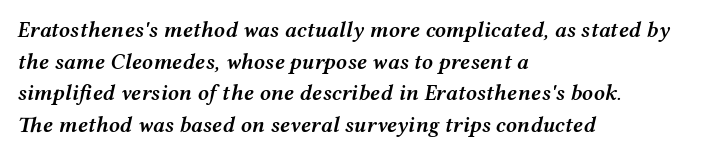
Q: Is the text bold? A: Semi-bold.
Q: Is the text italic (slanted)? A: Yes, it leans right by about 12 degrees.
Q: Is the text underlined? A: No.
Q: How is the paragraph aligned? A: Left-aligned.
Q: Is the spacing between letters normal or unusually wide? A: Normal.
Q: Is the spacing between lines tight, normal or loose? A: Normal.
